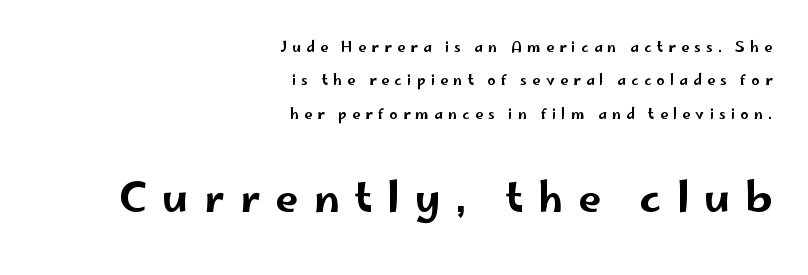
Rule under the text: the space is simply empty. These lines were composed using upright roman letters. The setting favours the right margin, as signatures and pull-quotes sometimes do. No feet cap the strokes, marking this as sans-serif type.
